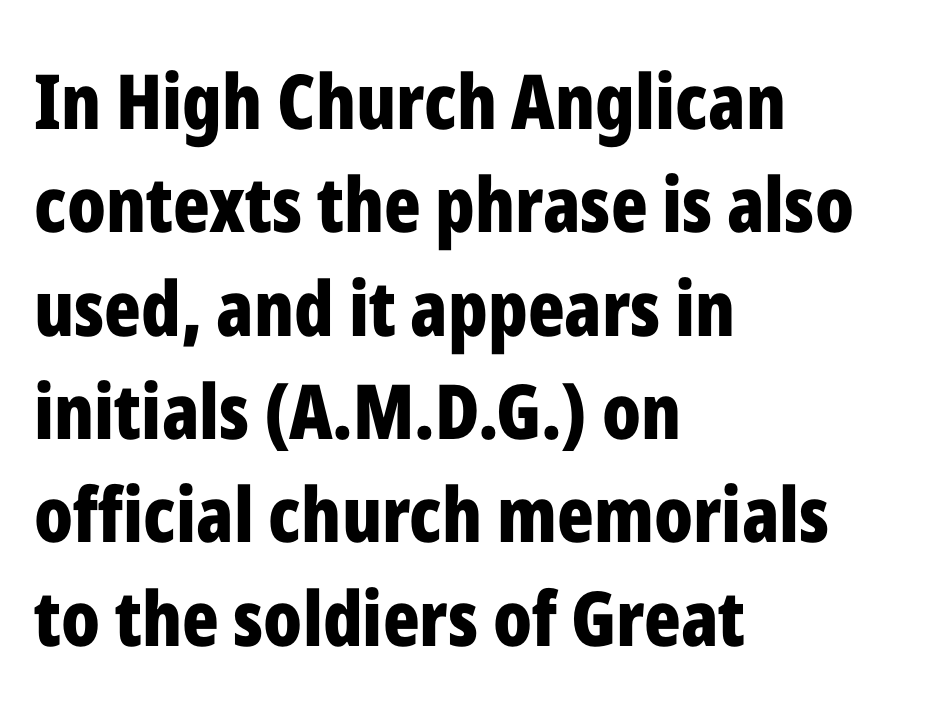
Q: Is the text bold? A: Yes.
Q: Is the text italic (slanted)? A: No, it is upright.
Q: Is the typeface a serif or a sans-serif typeface? A: Sans-serif.
Q: Is the text underlined? A: No.
Q: How is the paragraph aligned? A: Left-aligned.
Q: Is the spacing between letters normal or unusually wide? A: Normal.
Q: Is the spacing between lines tight, normal or loose? A: Normal.
Q: Width (condensed, normal, or wide)? A: Condensed.
Q: Stroke contrast? A: Low.
Q: x-height? A: Medium.
Q: Monospaced? A: No.
